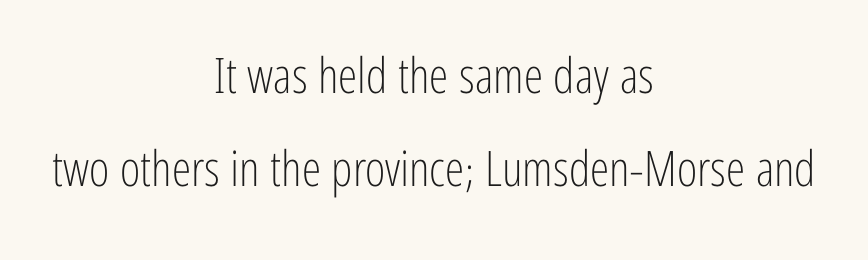
{"serif": "no", "italic": "no", "bold": "no", "weight": "light", "width": "condensed", "stroke_contrast": "low", "x_height": "medium", "monospaced": "no", "underline": "no", "align": "center", "line_spacing_ratio": 1.89, "letter_spacing": "normal", "letter_spacing_em": 0.0, "glyph_px": 49}
